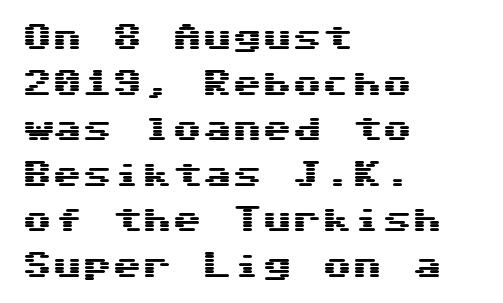
Q: Is the text italic (slanted)? A: No, it is upright.
Q: Is the typeface a serif or a sans-serif typeface? A: Sans-serif.
Q: Is the text underlined? A: No.
Q: How is the paragraph aligned? A: Left-aligned.
Q: Is the spacing between letters normal or unusually wide? A: Normal.
Q: Is the spacing between lines tight, normal or loose? A: Normal.
Q: Width (condensed, normal, or wide)? A: Wide.
Q: Stroke contrast? A: Medium.
Q: x-height? A: Medium.
